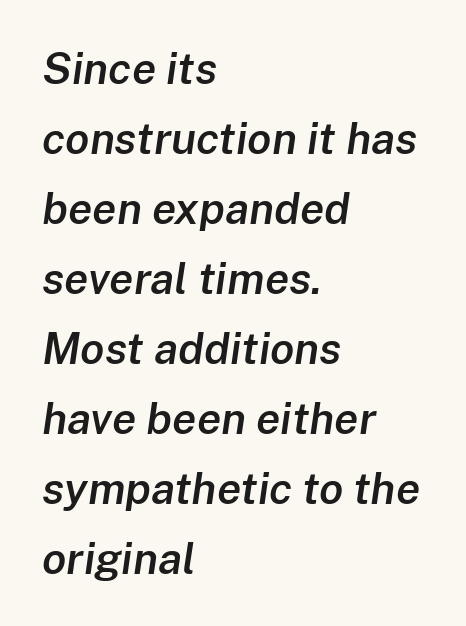
The image shows 44 px semibold type, italic (leaning right); set left-aligned, normal line spacing (1.59x), normal letter spacing, not underlined; low stroke contrast and a medium x-height.
